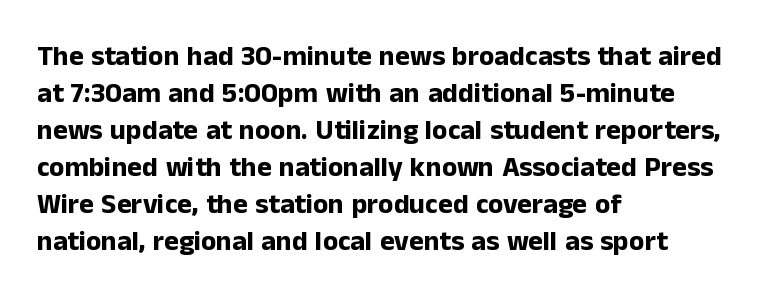
The face used here is rendered with its standard letterfit. The passage shown is typeset with a sans-serif family. Notice how descenders clear the ascenders below comfortably — that's standard leading. Note the varied advance widths — an 'i' is clearly narrower than an 'm'. The ragged edge is on the right, which tells us the setting is flush left. The string is rendered with underlining switched off.
